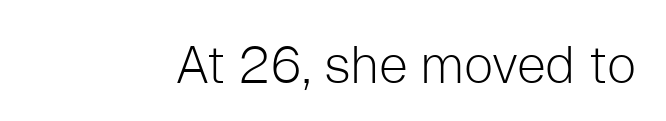
The image shows 52 px light sans-serif type, upright; set normal letter spacing, not underlined; low stroke contrast and a medium x-height.
